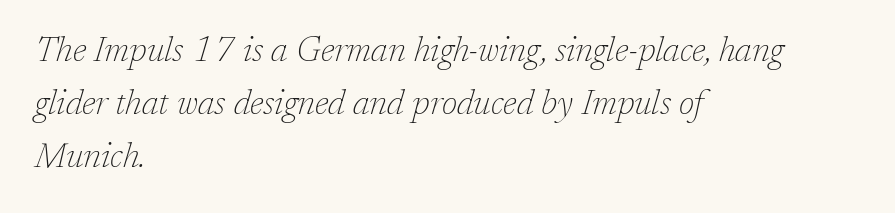
The rag falls on the right side of this text block. Each new line begins a customary step beneath the previous one. How are the letters spaced? Ordinarily, with no added tracking. Varying glyph widths throughout — classic text-font behaviour. Nothing heavy about these letters — not bold at all.
